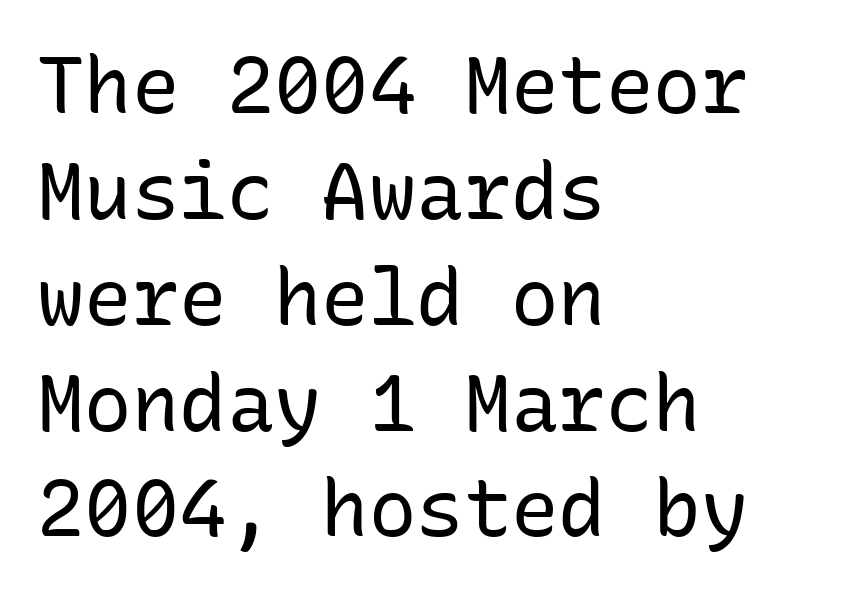
The image shows 79 px regular-weight sans-serif type, upright, monospaced; set left-aligned, normal line spacing (1.34x), normal letter spacing, not underlined; low stroke contrast and a medium x-height.
